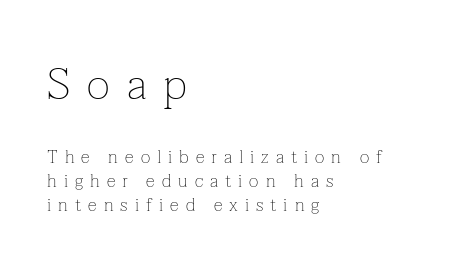
Check the space under the baseline: it is left empty. The strokes carry an ordinary text weight at most. Regarding serifs, this sample has them. This sample keeps an unexceptional amount of space between lines. This sample has the flowing, uneven cadence of proportional lettering. Larger block? The one above; the one below is distinctly smaller.
